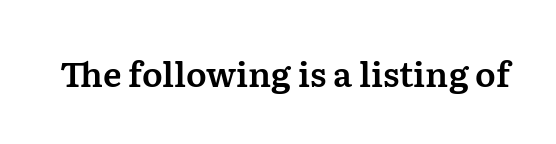
The image shows 34 px serif type, upright; set normal letter spacing, not underlined; medium stroke contrast and a medium x-height.
